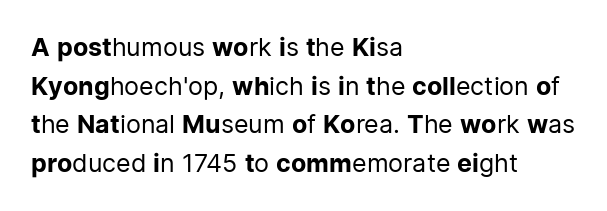
{"italic": "no", "bold": "no", "underline": "no", "align": "left", "line_spacing": "normal", "line_spacing_ratio": 1.55, "letter_spacing": "normal", "letter_spacing_em": 0.0, "glyph_px": 25}
